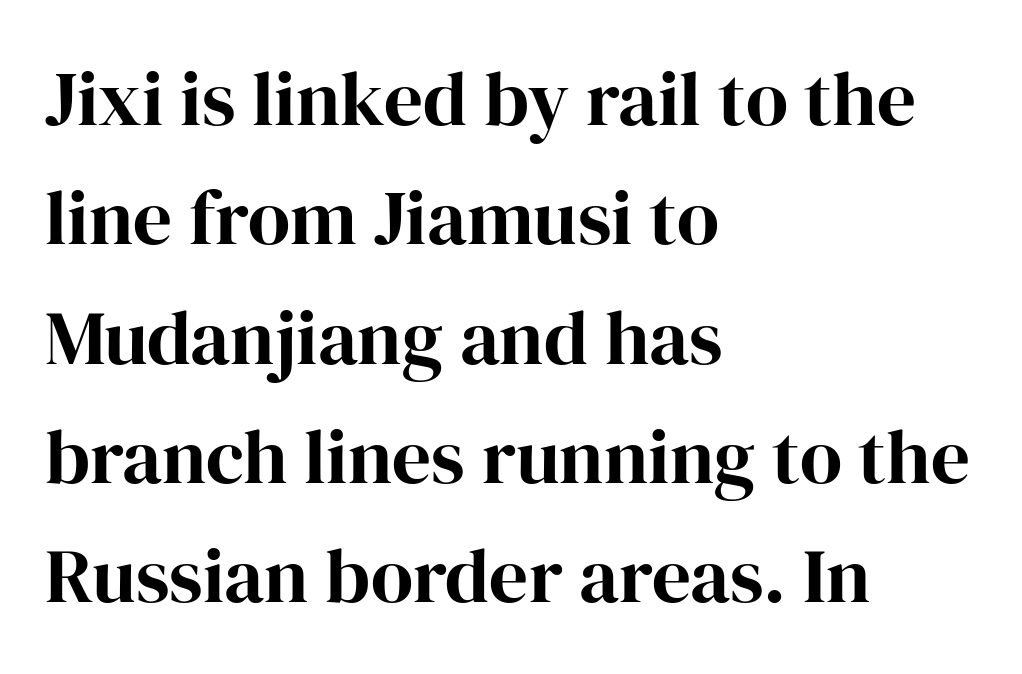
{"serif": "yes", "italic": "no", "width": "normal", "stroke_contrast": "high", "x_height": "medium", "monospaced": "no", "underline": "no", "align": "left", "line_spacing": "normal", "line_spacing_ratio": 1.55, "letter_spacing": "normal", "letter_spacing_em": 0.0, "glyph_px": 77}
